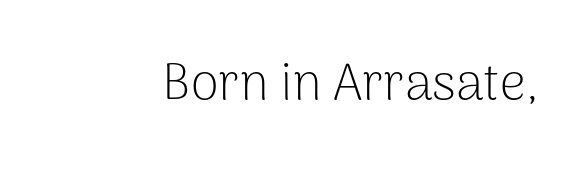
{"serif": "no", "italic": "no", "bold": "no", "weight": "light", "width": "normal", "stroke_contrast": "low", "x_height": "medium", "monospaced": "no", "underline": "no", "letter_spacing": "normal", "letter_spacing_em": 0.0, "glyph_px": 51}
